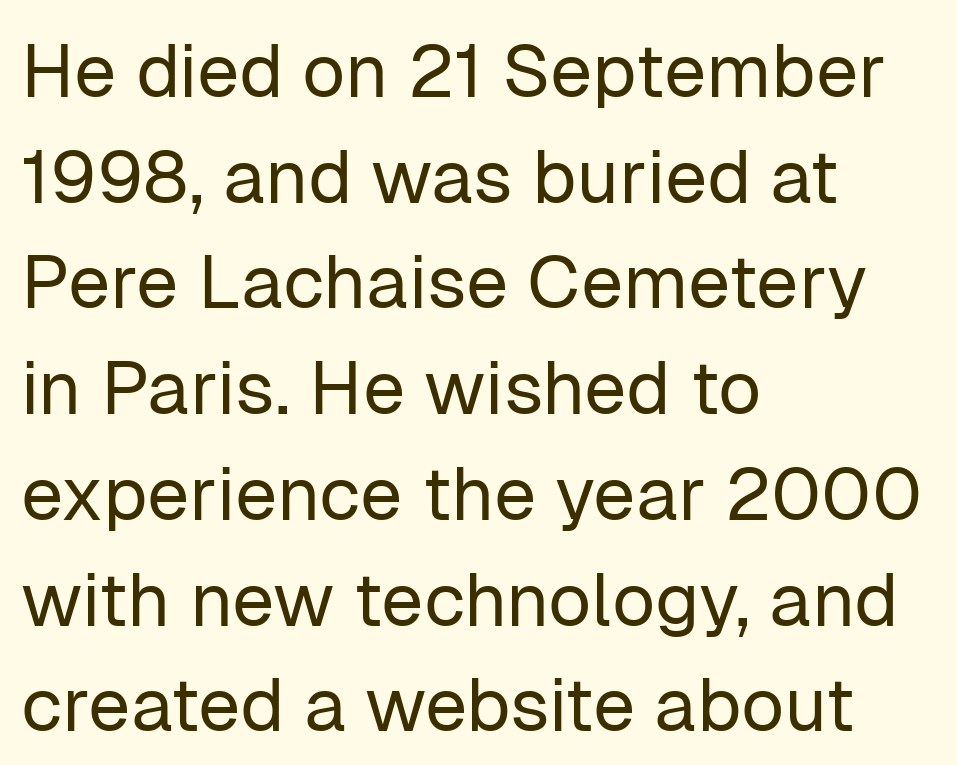
Q: Is the text bold? A: No.
Q: Is the text italic (slanted)? A: No, it is upright.
Q: Is the typeface a serif or a sans-serif typeface? A: Sans-serif.
Q: Is the text underlined? A: No.
Q: How is the paragraph aligned? A: Left-aligned.
Q: Is the spacing between letters normal or unusually wide? A: Normal.
Q: Is the spacing between lines tight, normal or loose? A: Normal.
Q: Width (condensed, normal, or wide)? A: Normal.
Q: Stroke contrast? A: Low.
Q: x-height? A: Medium.
Q: Monospaced? A: No.
